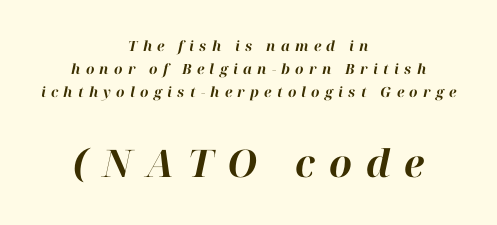
Q: Is the text bold? A: Yes.
Q: Is the text italic (slanted)? A: Yes, it leans right by about 12 degrees.
Q: Is the text underlined? A: No.
Q: How is the paragraph aligned? A: Centered.
Q: Is the spacing between letters normal or unusually wide? A: Unusually wide.
Q: Is the spacing between lines tight, normal or loose? A: Normal.
Q: Which block of text is set in a larger size, the first (top) or the second (bottom)? A: The second (bottom) one.
Q: Width (condensed, normal, or wide)? A: Normal.
Q: Stroke contrast? A: High.
Q: x-height? A: Medium.
Q: Monospaced? A: No.
